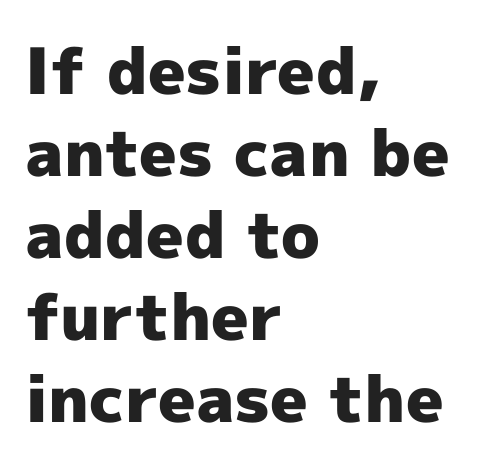
{"serif": "no", "italic": "no", "bold": "yes", "weight": "heavy", "width": "normal", "x_height": "medium", "monospaced": "no", "underline": "no", "align": "left", "line_spacing": "normal", "line_spacing_ratio": 1.28, "letter_spacing": "normal", "letter_spacing_em": 0.0, "glyph_px": 64}
